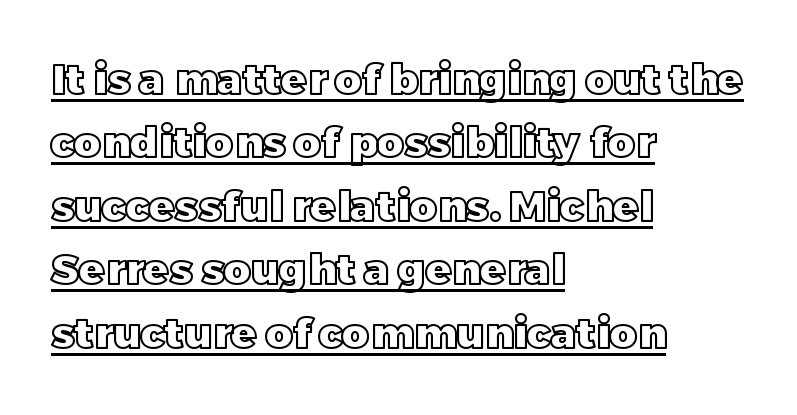
Each word holds together tightly as a unit, with standard inter-letter gaps. The lettering stays uniformly vertical, giving the passage a roman look. Every row of glyphs begins at an identical x-position on the left. Students, observe: this is what conventionally led text looks like. Does a line run under the words? Yes, clearly. These lines are rendered in a variable-pitch font.
